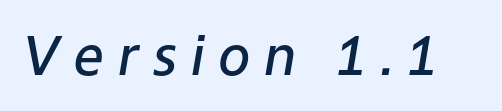
{"italic": "yes", "lean": "right", "slant_degrees": 9, "bold": "semi", "weight": "semibold", "width": "normal", "stroke_contrast": "low", "x_height": "medium", "monospaced": "no", "underline": "no", "letter_spacing": "wide", "letter_spacing_em": 0.25, "glyph_px": 54}
